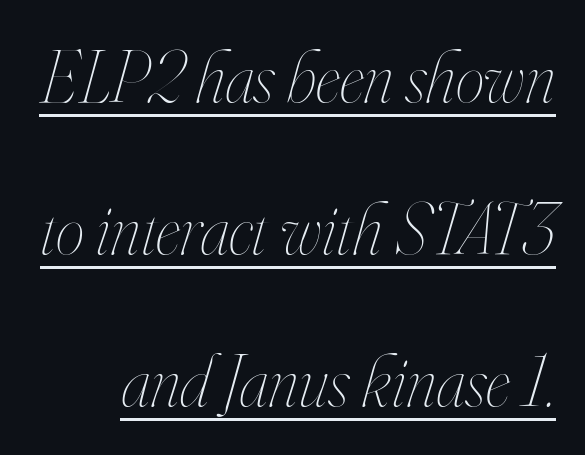
The string is rendered with underlining switched on. The whole block is typeset with a tilt. Leading: increased. Stems here are at most as thick as an everyday book face.
